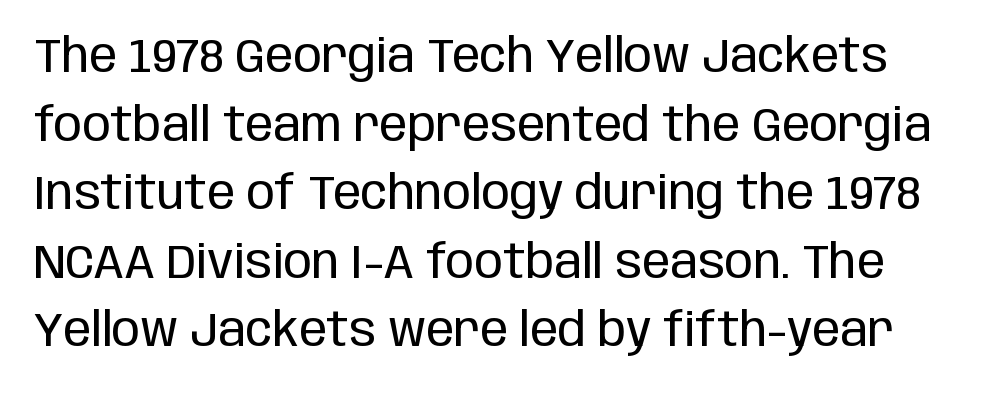
The image shows 47 px regular-weight, condensed sans-serif type, upright; set normal line spacing (1.46x), normal letter spacing, not underlined; low stroke contrast and a large x-height.
